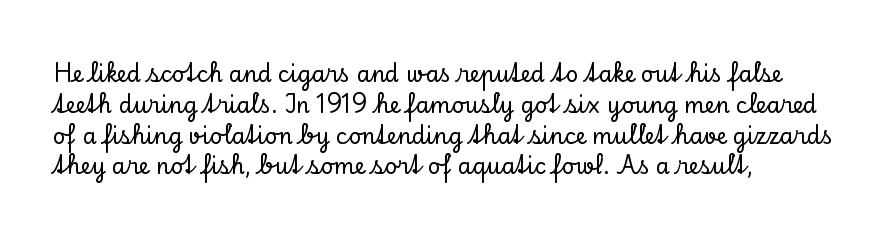
A classic flush-left, rag-right setting is used for this passage. Rendered with straight, roman letterforms. The rendering uses a moderate line-height, typical for paragraphs. In terms of letterspacing, this is plain default setting.
